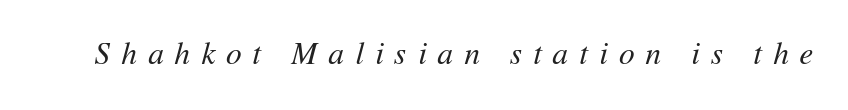
{"italic": "yes", "lean": "right", "slant_degrees": 11, "bold": "no", "weight": "regular", "width": "normal", "stroke_contrast": "medium", "x_height": "medium", "monospaced": "no", "underline": "no", "letter_spacing": "wide", "letter_spacing_em": 0.36, "glyph_px": 31}
